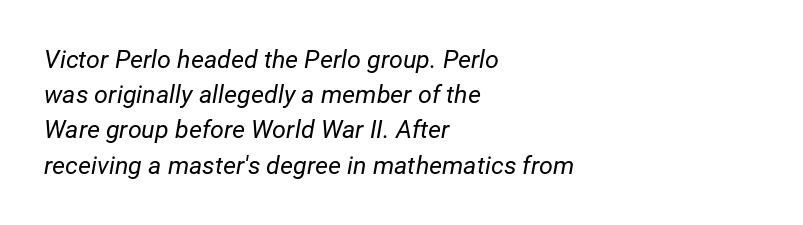
Quick note: italic. The foot of each line stays bare and open. Alignment: flush left. Heaviness? Minimal to ordinary, like unemphasized prose. Baseline-to-baseline distance is the conventional proportion of letter height. The line texture is even and compact thanks to regular tracking.
